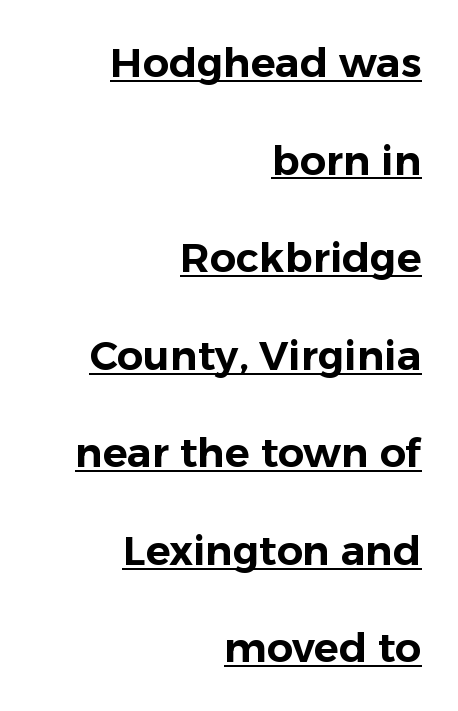
The image shows 41 px sans-serif type, upright; set right-aligned, loose line spacing (2.38x), normal letter spacing, underlined; low stroke contrast and a medium x-height.
